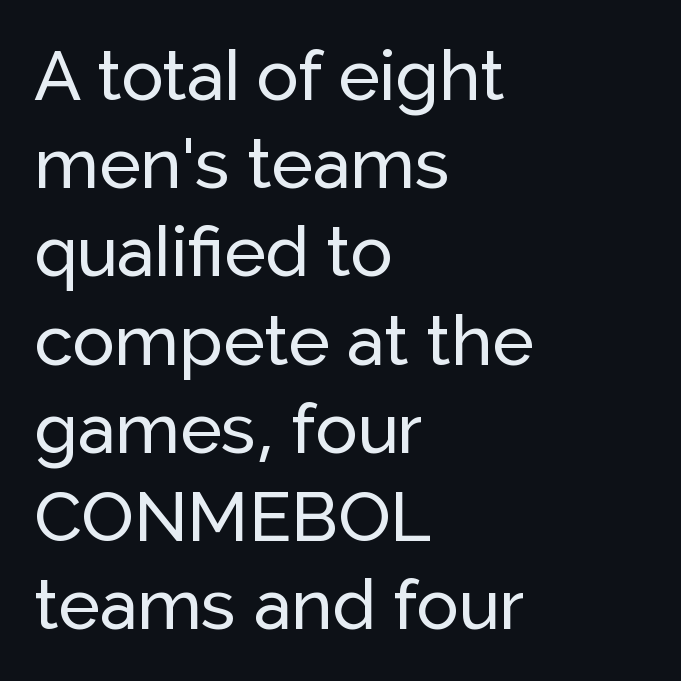
{"serif": "no", "italic": "no", "width": "normal", "stroke_contrast": "low", "x_height": "medium", "monospaced": "no", "underline": "no", "align": "left", "line_spacing": "normal", "line_spacing_ratio": 1.26, "letter_spacing": "normal", "letter_spacing_em": 0.0, "glyph_px": 70}
